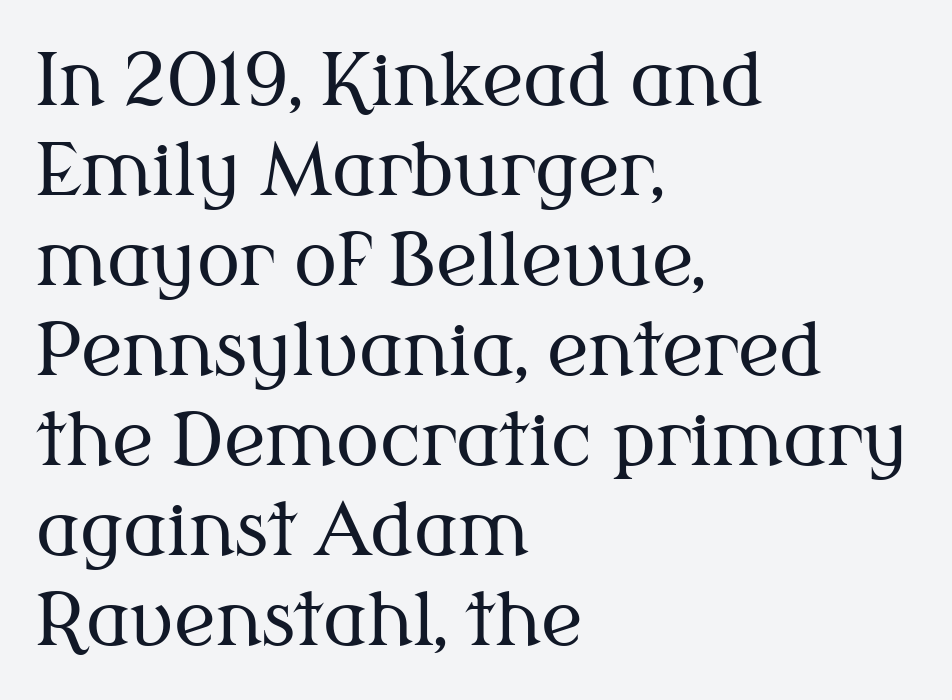
The horizontal fit of the characters is conventional and even. These lines are rendered in a variable-pitch font. Yep, those are serifs on the letters. The passage is arranged the way most books set body copy — flush left. Successive baselines arrive at the customary interval. The typography opts for an upright posture over an oblique one.
